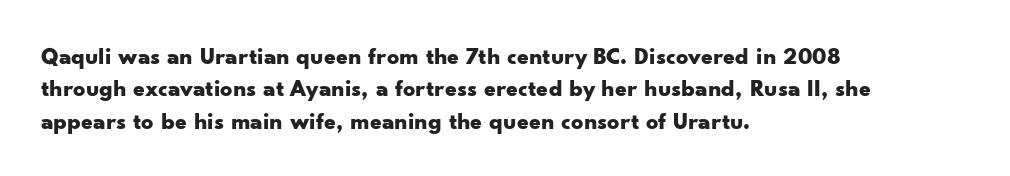
Whoever set this chose a conventional vertical rhythm. Emphasis by weight is at full strength: bold. The setting favours the left margin, as ordinary paragraphs usually do. Glance below the letters and you will spot only blank space. Rendered with straight, roman letterforms.
